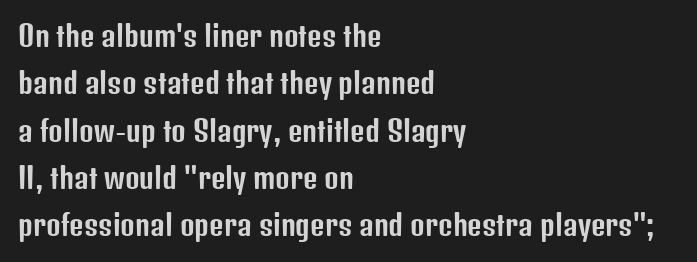
Line beginnings align vertically; line endings do not. Note the varied advance widths — an 'i' is clearly narrower than an 'm'. Each row of text sits above clean, open space. The horizontal fit of the characters is conventional and even.
